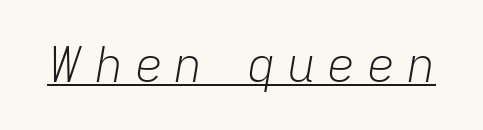
Q: Is the text bold? A: No.
Q: Is the text italic (slanted)? A: Yes, it leans right by about 9 degrees.
Q: Is the text underlined? A: Yes.
Q: Is the spacing between letters normal or unusually wide? A: Unusually wide.
Q: Width (condensed, normal, or wide)? A: Normal.
Q: Stroke contrast? A: Low.
Q: x-height? A: Medium.
Q: Monospaced? A: No.
